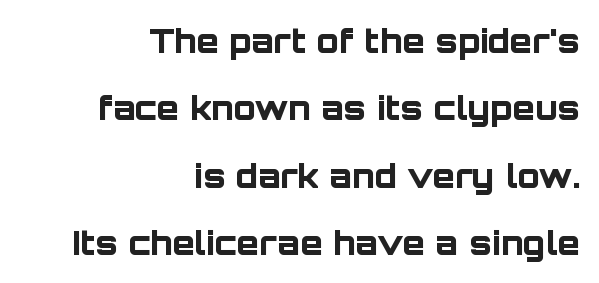
The image shows 33 px bold sans-serif type, upright; set right-aligned, loose line spacing (2.04x), normal letter spacing, not underlined; low stroke contrast and a large x-height.
